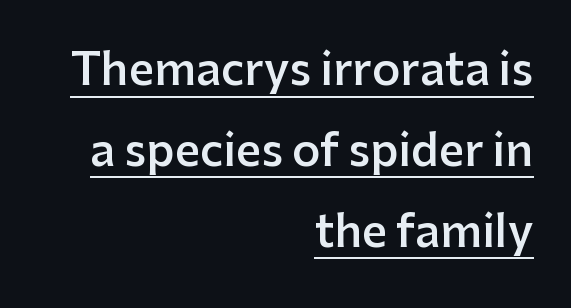
This is underlined copy, the kind a proofreader might mark for attention. Does the lettering tilt? It doesn't — this is upright. The face used here is a sans, in the tradition of grotesques and geometrics. The rendering uses natural spacing where letterforms have individual widths. Weight: semibold (demi). The ragged edge is on the left, which tells us the setting is flush right.
